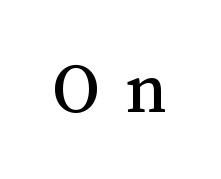
Q: Is the text bold? A: No.
Q: Is the text italic (slanted)? A: No, it is upright.
Q: Is the text underlined? A: No.
Q: Is the spacing between letters normal or unusually wide? A: Unusually wide.
Q: Width (condensed, normal, or wide)? A: Normal.
Q: Stroke contrast? A: Medium.
Q: x-height? A: Medium.
Q: Monospaced? A: No.
